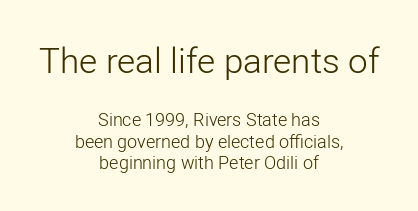
Q: Is the text bold? A: No.
Q: Is the text italic (slanted)? A: No, it is upright.
Q: Is the typeface a serif or a sans-serif typeface? A: Sans-serif.
Q: Is the text underlined? A: No.
Q: How is the paragraph aligned? A: Centered.
Q: Is the spacing between letters normal or unusually wide? A: Normal.
Q: Which block of text is set in a larger size, the first (top) or the second (bottom)? A: The first (top) one.
Q: Width (condensed, normal, or wide)? A: Normal.
Q: Stroke contrast? A: Low.
Q: x-height? A: Medium.
Q: Monospaced? A: No.
